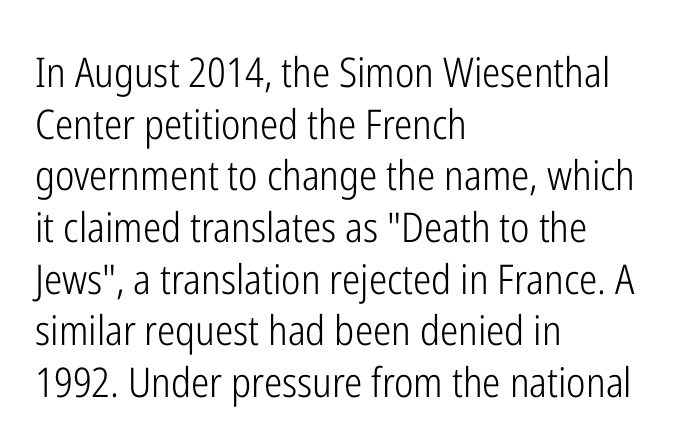
The image shows 41 px light, condensed sans-serif type, upright; set left-aligned, normal line spacing (1.26x), normal letter spacing, not underlined; low stroke contrast and a medium x-height.
